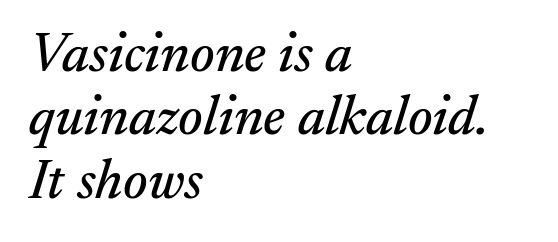
The image shows 56 px serif type, italic (leaning right); set left-aligned, tight line spacing (1.13x), normal letter spacing, not underlined; medium stroke contrast and a small x-height.
